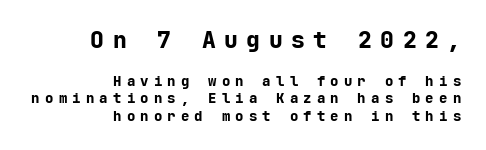
The image shows 23 px bold type, upright; set right-aligned, line spacing 1.24x, unusually wide letter spacing (+0.37 em), not underlined; the first (top) block is 1.64x larger.
